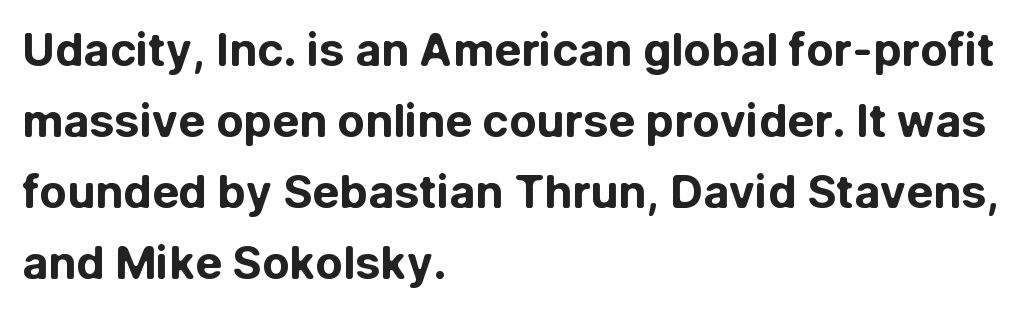
Q: Is the text bold? A: Yes.
Q: Is the text italic (slanted)? A: No, it is upright.
Q: Is the typeface a serif or a sans-serif typeface? A: Sans-serif.
Q: Is the text underlined? A: No.
Q: How is the paragraph aligned? A: Left-aligned.
Q: Is the spacing between letters normal or unusually wide? A: Normal.
Q: Is the spacing between lines tight, normal or loose? A: Normal.
Q: Width (condensed, normal, or wide)? A: Normal.
Q: Stroke contrast? A: Low.
Q: x-height? A: Medium.
Q: Monospaced? A: No.
